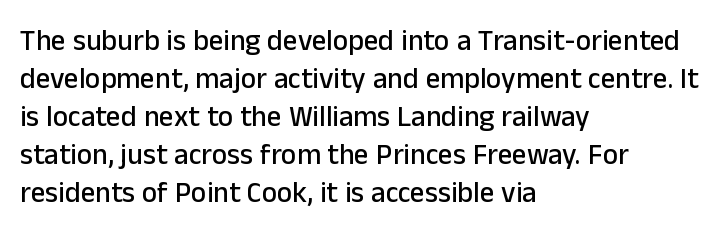
Nothing sits at the stroke ends, so this counts as sans-serif. Characters follow at the spacing the type designer built in. In terms of leading, this rendering sits right in the middle. Words float on clear page, feet unadorned. One-word summary of the alignment: left.
